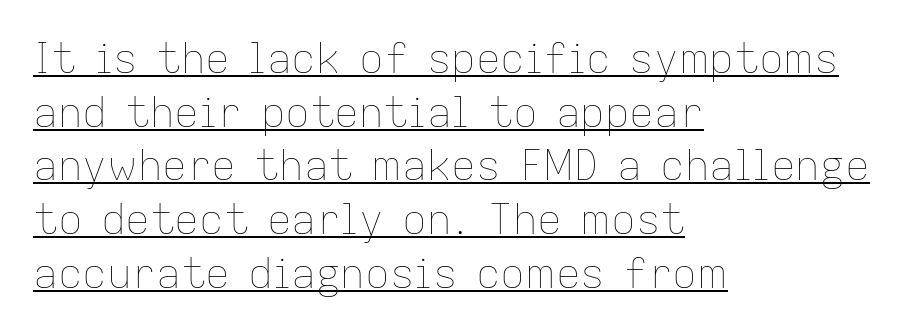
Like a heading marked for emphasis, these lines bear an underscore. Layout note: lines flush left. The rendering uses a moderate line-height, typical for paragraphs. Rendered with straight, roman letterforms. A light-to-regular cut is what we see here. The face used here is rendered with its standard letterfit.
